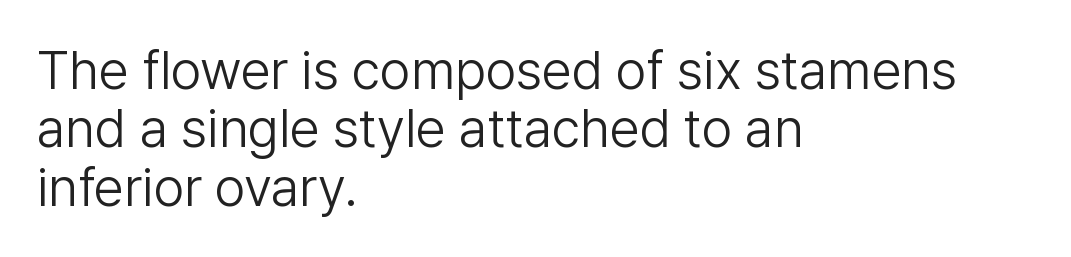
The image shows 54 px light sans-serif type, upright; set left-aligned, tight line spacing (1.08x), normal letter spacing, not underlined; low stroke contrast and a medium x-height.
